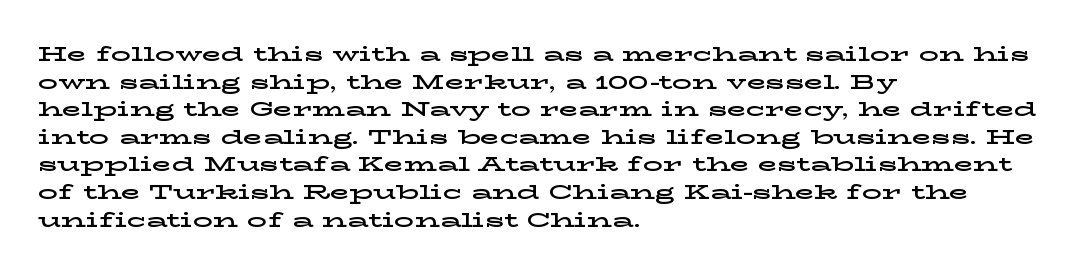
Q: Is the text italic (slanted)? A: No, it is upright.
Q: Is the text underlined? A: No.
Q: How is the paragraph aligned? A: Left-aligned.
Q: Is the spacing between letters normal or unusually wide? A: Normal.
Q: Is the spacing between lines tight, normal or loose? A: Normal.
